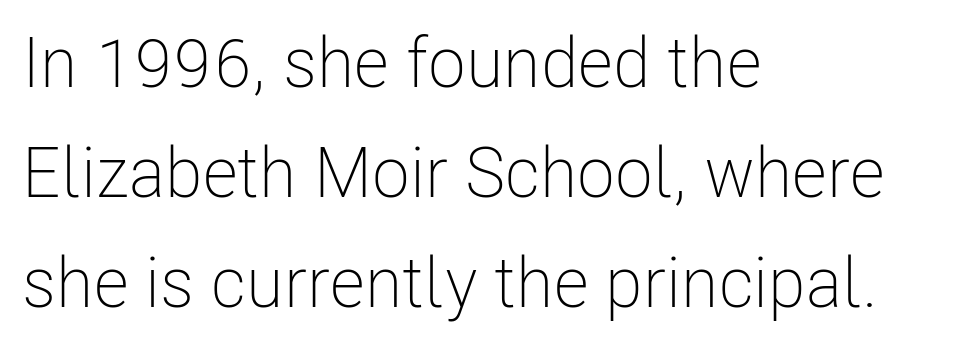
Q: Is the text bold? A: No.
Q: Is the text italic (slanted)? A: No, it is upright.
Q: Is the typeface a serif or a sans-serif typeface? A: Sans-serif.
Q: Is the text underlined? A: No.
Q: How is the paragraph aligned? A: Left-aligned.
Q: Is the spacing between letters normal or unusually wide? A: Normal.
Q: Is the spacing between lines tight, normal or loose? A: Normal.
Q: Width (condensed, normal, or wide)? A: Condensed.
Q: Stroke contrast? A: Low.
Q: x-height? A: Medium.
Q: Monospaced? A: No.
